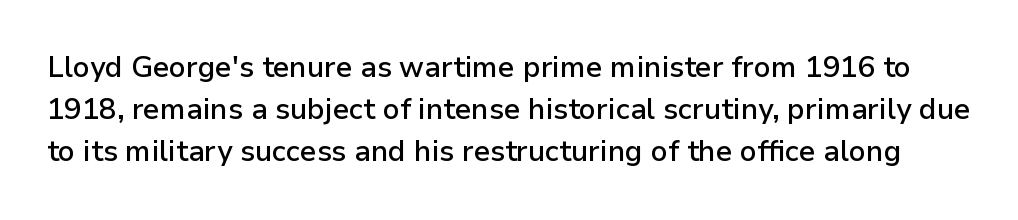
Here the glyphs are tracked normally, forming tight word shapes. Underline: absent. The face used here is a semibold: visibly heavier than regular, lighter than bold. Every stem runs plumb, perpendicular to the baseline. The rendering uses natural spacing where letterforms have individual widths.
